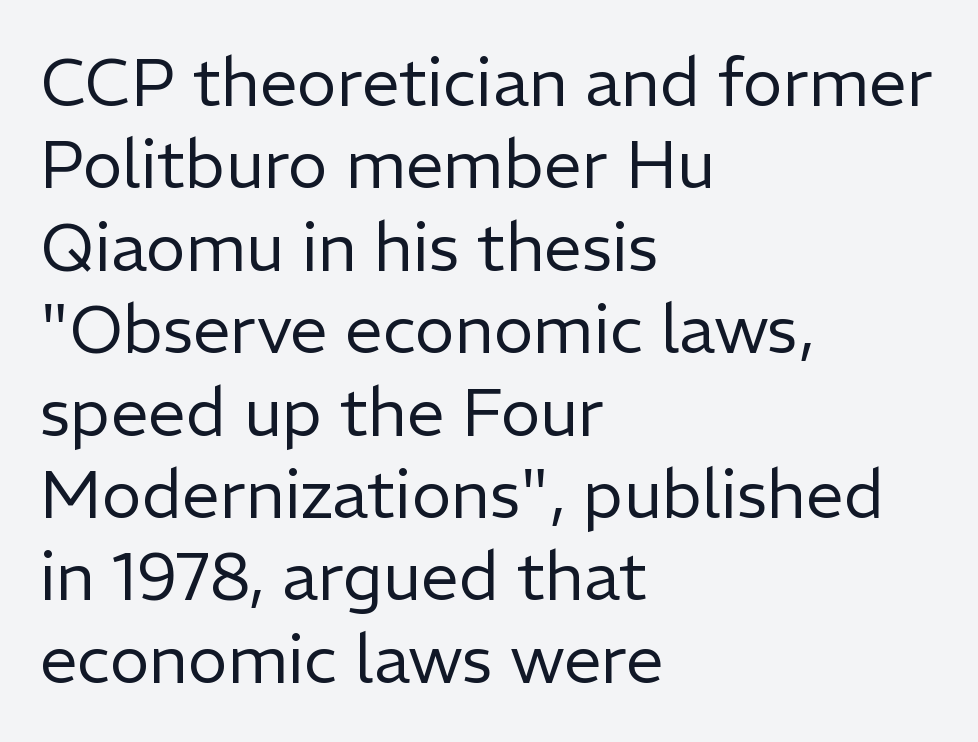
Left-aligned paragraph, ragged on the right. Check the space under the baseline: it is left empty. No feet cap the strokes, marking this as sans-serif type. Each letter keeps its own natural width here, so spacing adapts to shape.
